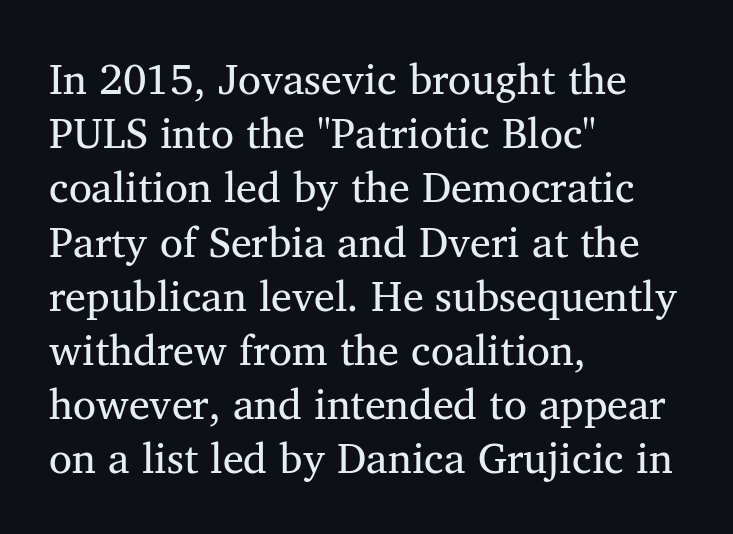
Q: Is the text bold? A: No.
Q: Is the text italic (slanted)? A: No, it is upright.
Q: Is the typeface a serif or a sans-serif typeface? A: Serif.
Q: Is the text underlined? A: No.
Q: How is the paragraph aligned? A: Left-aligned.
Q: Is the spacing between letters normal or unusually wide? A: Normal.
Q: Is the spacing between lines tight, normal or loose? A: Normal.
Q: Width (condensed, normal, or wide)? A: Normal.
Q: Stroke contrast? A: Medium.
Q: x-height? A: Medium.
Q: Monospaced? A: No.
